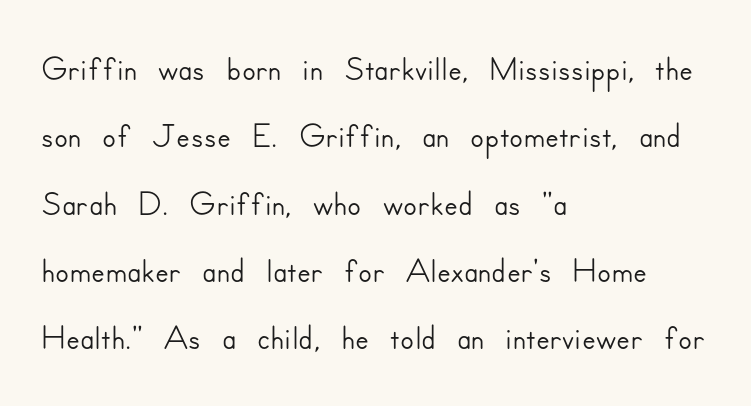
Unlike a traditional serif, this face leaves its strokes unadorned. In CSS terms this would be text-align: left. A typesetter would mark this as roman, not italic. Glyph-to-glyph distance matches everyday printed text. Proportional: the letters do not fall into vertical columns.
